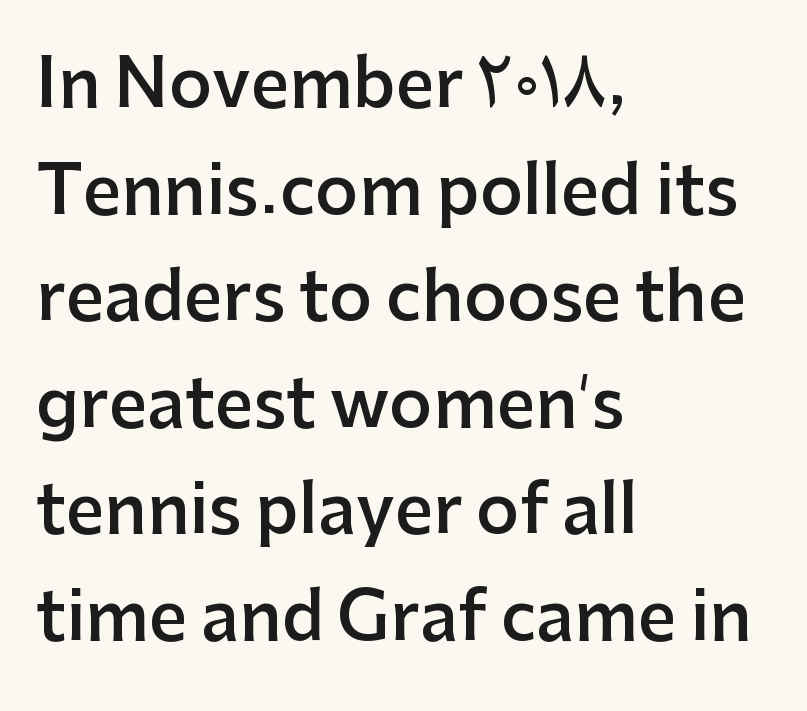
{"serif": "no", "italic": "no", "bold": "semi", "weight": "semibold", "width": "normal", "stroke_contrast": "low", "x_height": "medium", "monospaced": "no", "underline": "no", "align": "left", "line_spacing": "normal", "line_spacing_ratio": 1.59, "letter_spacing": "normal", "letter_spacing_em": 0.0, "glyph_px": 67}
